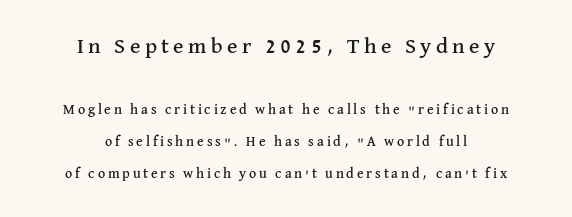
Q: Is the text italic (slanted)? A: No, it is upright.
Q: Is the text underlined? A: No.
Q: How is the paragraph aligned? A: Centered.
Q: Is the spacing between letters normal or unusually wide? A: Unusually wide.
Q: Is the spacing between lines tight, normal or loose? A: Loose.
Q: Which block of text is set in a larger size, the first (top) or the second (bottom)? A: The first (top) one.
